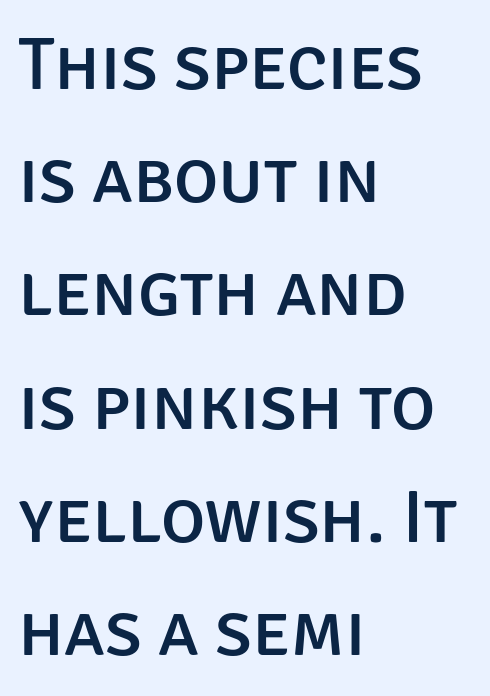
Q: Is the text italic (slanted)? A: No, it is upright.
Q: Is the typeface a serif or a sans-serif typeface? A: Sans-serif.
Q: Is the text underlined? A: No.
Q: How is the paragraph aligned? A: Left-aligned.
Q: Is the spacing between letters normal or unusually wide? A: Normal.
Q: Is the spacing between lines tight, normal or loose? A: Normal.
Q: Width (condensed, normal, or wide)? A: Normal.
Q: Stroke contrast? A: Low.
Q: x-height? A: Large.
Q: Monospaced? A: No.
